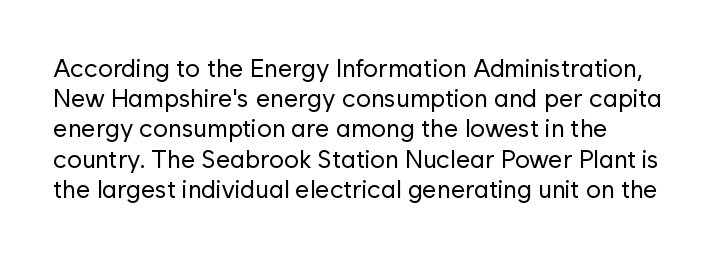
{"italic": "no", "bold": "no", "underline": "no", "line_spacing_ratio": 1.21, "letter_spacing": "normal", "letter_spacing_em": 0.0, "glyph_px": 25}
